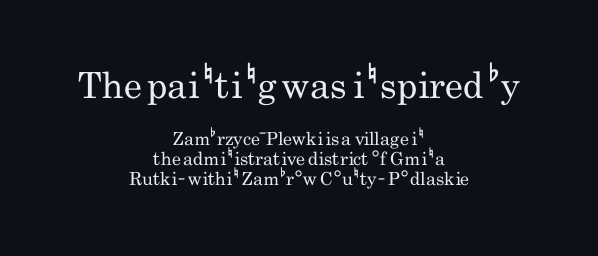
{"serif": "no", "italic": "no", "bold": "no", "weight": "regular", "width": "condensed", "stroke_contrast": "low", "x_height": "small", "monospaced": "no", "underline": "no", "align": "center", "line_spacing": "tight", "line_spacing_ratio": 1.11, "letter_spacing": "normal", "letter_spacing_em": 0.0, "larger_block": "first", "size_ratio": 2.0, "glyph_px": 36}
